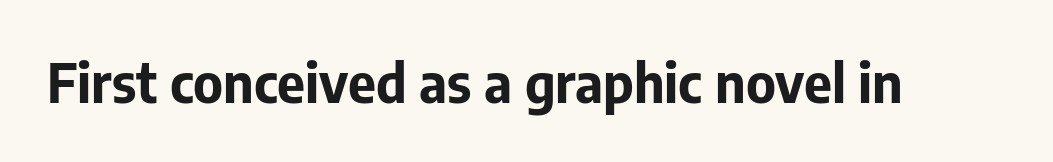
The image shows 54 px bold sans-serif type, upright; set normal letter spacing, not underlined; low stroke contrast and a medium x-height.
